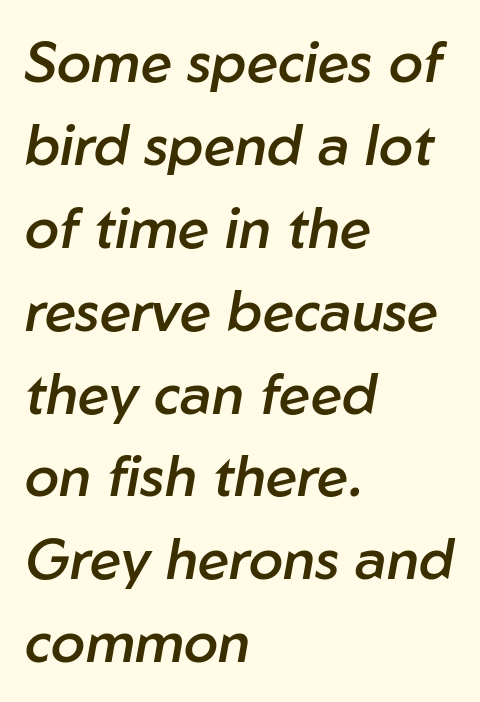
The image shows 56 px semibold type, italic (leaning right); set left-aligned, normal line spacing (1.48x), normal letter spacing, not underlined; low stroke contrast and a medium x-height.
